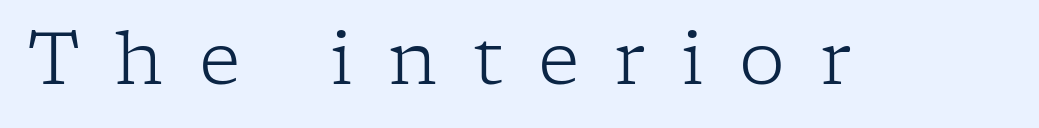
Spacing verdict: proportional, widths tailored to each character. Little horizontal feet cap the strokes, marking this as serif type. These glyphs show unthickened strokes, regular width or finer. Look at the tracking — it's clearly loosened, letters drifting apart.
